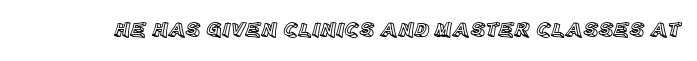
{"underline": "no", "letter_spacing": "normal", "letter_spacing_em": 0.0, "glyph_px": 21}
